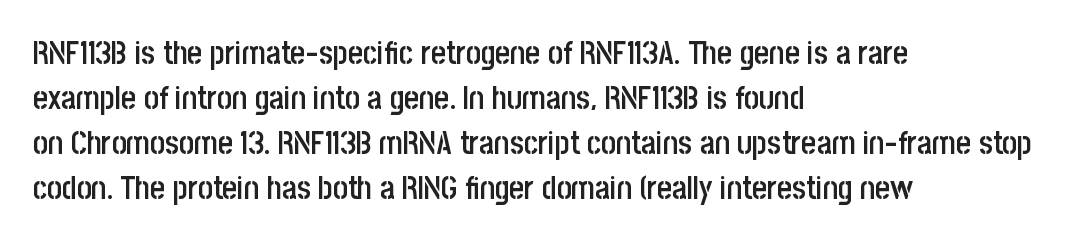
Q: Is the text bold? A: Semi-bold.
Q: Is the text italic (slanted)? A: No, it is upright.
Q: Is the typeface a serif or a sans-serif typeface? A: Sans-serif.
Q: Is the text underlined? A: No.
Q: How is the paragraph aligned? A: Left-aligned.
Q: Is the spacing between letters normal or unusually wide? A: Normal.
Q: Is the spacing between lines tight, normal or loose? A: Normal.
Q: Width (condensed, normal, or wide)? A: Condensed.
Q: Stroke contrast? A: Low.
Q: x-height? A: Large.
Q: Monospaced? A: No.
